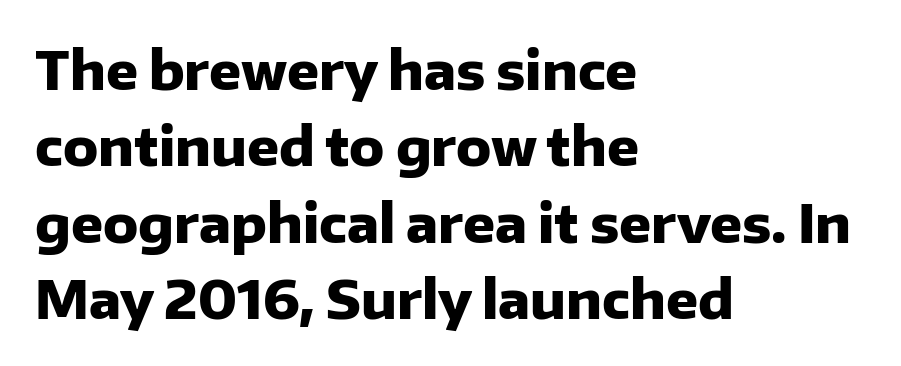
Q: Is the text bold? A: Yes.
Q: Is the text italic (slanted)? A: No, it is upright.
Q: Is the typeface a serif or a sans-serif typeface? A: Sans-serif.
Q: Is the text underlined? A: No.
Q: How is the paragraph aligned? A: Left-aligned.
Q: Is the spacing between letters normal or unusually wide? A: Normal.
Q: Is the spacing between lines tight, normal or loose? A: Normal.
Q: Width (condensed, normal, or wide)? A: Normal.
Q: Stroke contrast? A: Low.
Q: x-height? A: Medium.
Q: Monospaced? A: No.
